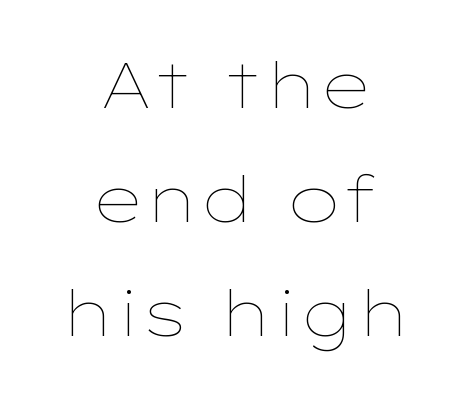
Q: Is the text bold? A: No.
Q: Is the text italic (slanted)? A: No, it is upright.
Q: Is the text underlined? A: No.
Q: How is the paragraph aligned? A: Centered.
Q: Is the spacing between letters normal or unusually wide? A: Normal.
Q: Width (condensed, normal, or wide)? A: Wide.
Q: Stroke contrast? A: Low.
Q: x-height? A: Medium.
Q: Monospaced? A: No.
